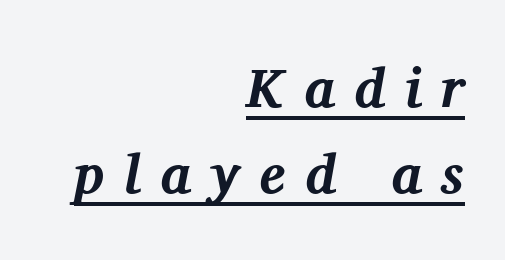
Q: Is the text bold? A: Yes.
Q: Is the text italic (slanted)? A: Yes, it leans right by about 11 degrees.
Q: Is the typeface a serif or a sans-serif typeface? A: Serif.
Q: Is the text underlined? A: Yes.
Q: How is the paragraph aligned? A: Right-aligned.
Q: Is the spacing between letters normal or unusually wide? A: Unusually wide.
Q: Is the spacing between lines tight, normal or loose? A: Normal.
Q: Width (condensed, normal, or wide)? A: Normal.
Q: Stroke contrast? A: Medium.
Q: x-height? A: Medium.
Q: Monospaced? A: No.
